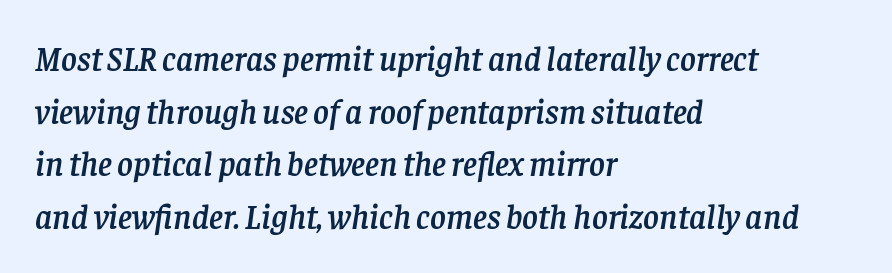
{"serif": "yes", "italic": "yes", "lean": "right", "slant_degrees": 8, "width": "normal", "stroke_contrast": "low", "x_height": "large", "monospaced": "no", "underline": "no", "align": "left", "line_spacing": "normal", "line_spacing_ratio": 1.55, "letter_spacing": "normal", "letter_spacing_em": 0.0, "glyph_px": 34}
